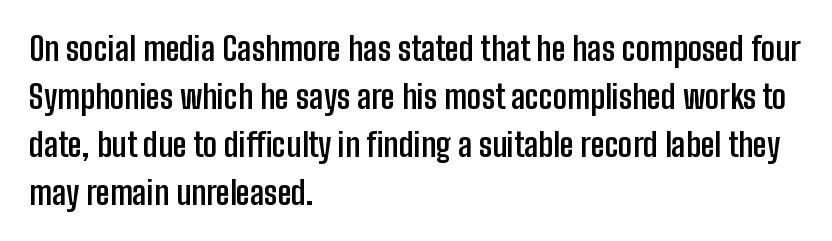
Nobody drew a line under any word here. Standard letterfit; no display-style spreading of the glyphs. Posture: upright roman. The strokes are fattened all the way to bold.
